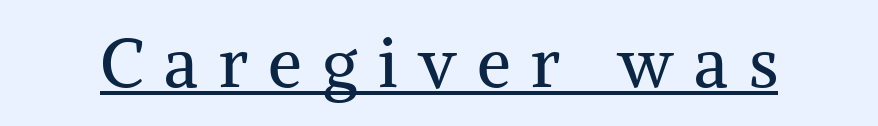
The image shows 68 px regular-weight serif type, upright; set unusually wide letter spacing (+0.3 em), underlined; medium stroke contrast and a medium x-height.
